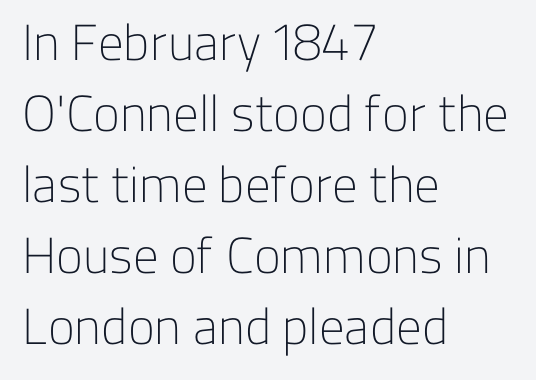
Weight: not bold — regular or lighter. This sample has the flowing, uneven cadence of proportional lettering. These lines sit exactly where default settings would place them. These lines are composed in type without serifs. There is no visible air inserted between adjacent glyphs.
